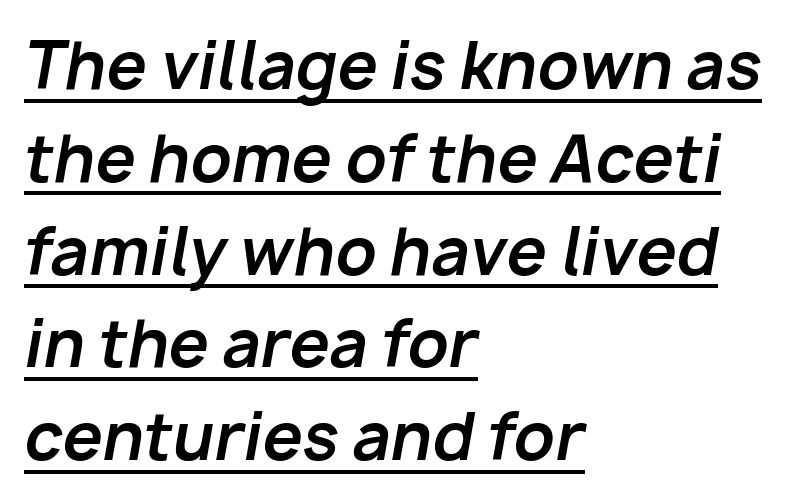
Q: Is the text bold? A: Yes.
Q: Is the text italic (slanted)? A: Yes, it leans right by about 10 degrees.
Q: Is the text underlined? A: Yes.
Q: How is the paragraph aligned? A: Left-aligned.
Q: Is the spacing between letters normal or unusually wide? A: Normal.
Q: Is the spacing between lines tight, normal or loose? A: Normal.
Q: Width (condensed, normal, or wide)? A: Normal.
Q: Stroke contrast? A: Low.
Q: x-height? A: Medium.
Q: Monospaced? A: No.
